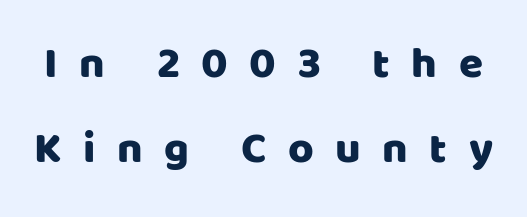
Q: Is the text italic (slanted)? A: No, it is upright.
Q: Is the typeface a serif or a sans-serif typeface? A: Sans-serif.
Q: Is the text underlined? A: No.
Q: Is the spacing between letters normal or unusually wide? A: Unusually wide.
Q: Is the spacing between lines tight, normal or loose? A: Loose.
Q: Width (condensed, normal, or wide)? A: Normal.
Q: Stroke contrast? A: Low.
Q: x-height? A: Large.
Q: Monospaced? A: No.
